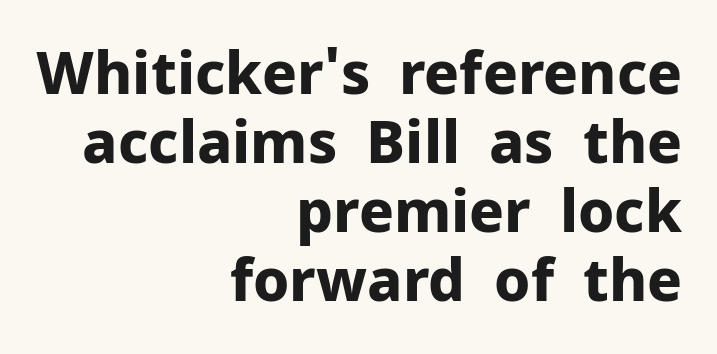
Q: Is the text bold? A: Yes.
Q: Is the text italic (slanted)? A: No, it is upright.
Q: Is the typeface a serif or a sans-serif typeface? A: Sans-serif.
Q: Is the text underlined? A: No.
Q: How is the paragraph aligned? A: Right-aligned.
Q: Is the spacing between letters normal or unusually wide? A: Normal.
Q: Width (condensed, normal, or wide)? A: Normal.
Q: Stroke contrast? A: Low.
Q: x-height? A: Medium.
Q: Monospaced? A: No.
